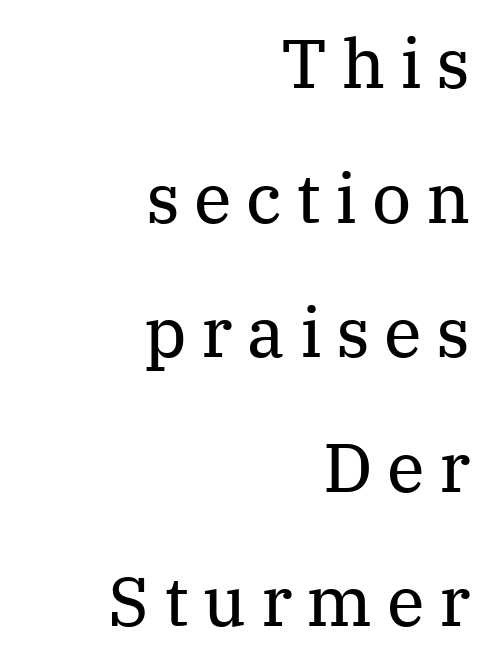
The image shows 69 px regular-weight serif type, upright; set right-aligned, loose line spacing (1.95x), unusually wide letter spacing (+0.21 em), not underlined; medium stroke contrast and a medium x-height.
